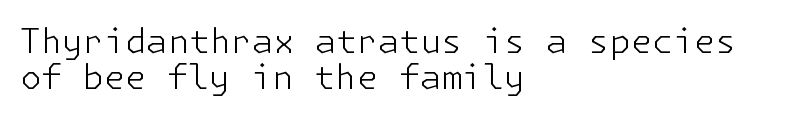
{"serif": "no", "italic": "no", "bold": "no", "weight": "light", "width": "normal", "stroke_contrast": "low", "x_height": "medium", "underline": "no", "align": "left", "line_spacing": "tight", "line_spacing_ratio": 1.05, "letter_spacing": "normal", "letter_spacing_em": 0.0, "glyph_px": 34}
